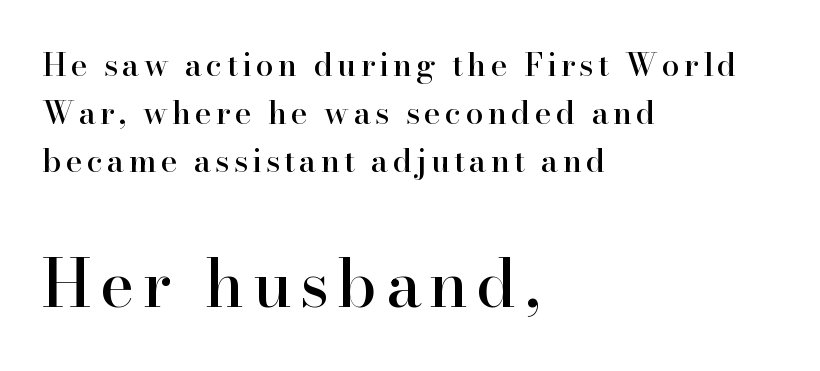
{"serif": "yes", "italic": "no", "width": "normal", "stroke_contrast": "high", "x_height": "small", "monospaced": "no", "underline": "no", "align": "left", "line_spacing": "normal", "line_spacing_ratio": 1.5, "larger_block": "second", "size_ratio": 2.03, "glyph_px": 65}
